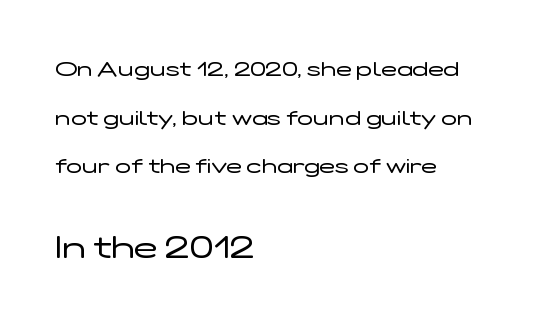
Q: Is the text bold? A: No.
Q: Is the text italic (slanted)? A: No, it is upright.
Q: Is the typeface a serif or a sans-serif typeface? A: Sans-serif.
Q: Is the text underlined? A: No.
Q: How is the paragraph aligned? A: Left-aligned.
Q: Is the spacing between letters normal or unusually wide? A: Normal.
Q: Is the spacing between lines tight, normal or loose? A: Loose.
Q: Which block of text is set in a larger size, the first (top) or the second (bottom)? A: The second (bottom) one.
Q: Width (condensed, normal, or wide)? A: Wide.
Q: Stroke contrast? A: Low.
Q: x-height? A: Medium.
Q: Monospaced? A: No.
